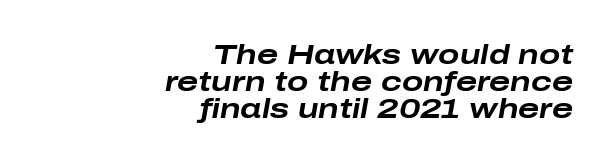
The image shows 28 px bold, wide type, italic (leaning right); set right-aligned, tight line spacing (0.96x), normal letter spacing, not underlined; low stroke contrast and a medium x-height.
